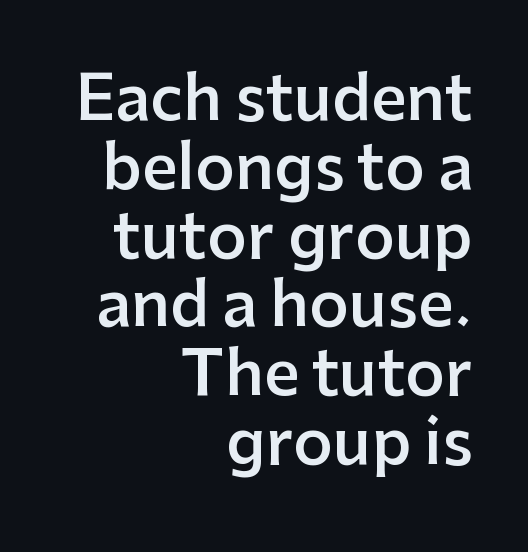
The image shows 62 px semibold sans-serif type, upright; set right-aligned, tight line spacing (1.11x), normal letter spacing, not underlined; low stroke contrast and a medium x-height.
